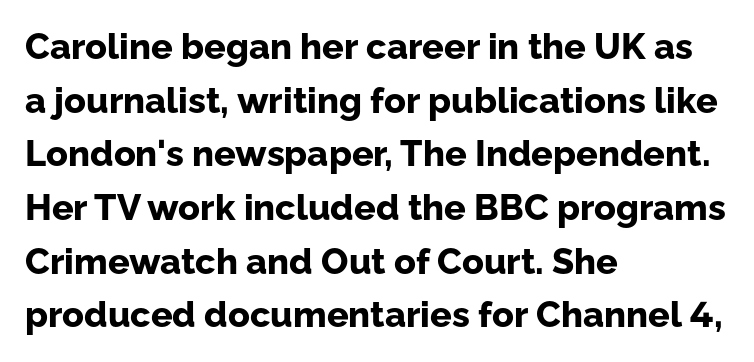
{"serif": "no", "italic": "no", "bold": "yes", "weight": "bold", "width": "normal", "stroke_contrast": "low", "x_height": "medium", "monospaced": "no", "underline": "no", "align": "left", "line_spacing": "normal", "line_spacing_ratio": 1.49, "letter_spacing": "normal", "letter_spacing_em": 0.0, "glyph_px": 36}
